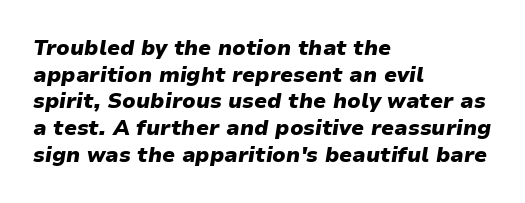
{"italic": "yes", "lean": "right", "slant_degrees": 9, "bold": "yes", "underline": "no", "align": "left", "line_spacing": "normal", "line_spacing_ratio": 1.27, "letter_spacing": "normal", "letter_spacing_em": 0.0, "glyph_px": 21}
